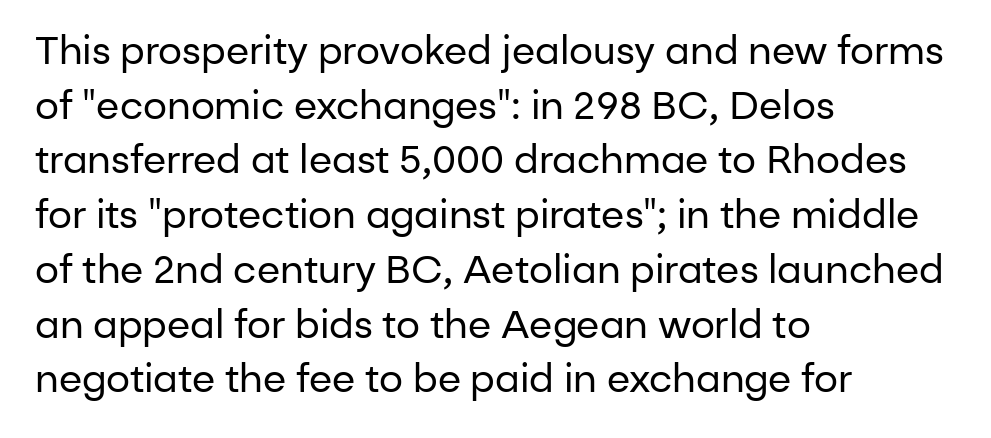
Do the letters lean? They stand straight. The rows are spaced the way most documents space them. Summary of weight: not heavy and not bold. Is this a fixed-width face? No — the glyphs have proportional, varying widths.
